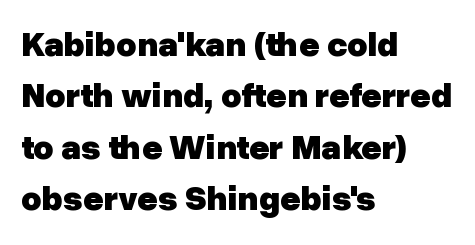
{"serif": "no", "italic": "no", "bold": "yes", "weight": "heavy", "width": "normal", "stroke_contrast": "low", "x_height": "medium", "monospaced": "no", "underline": "no", "align": "left", "line_spacing": "normal", "line_spacing_ratio": 1.47, "letter_spacing": "normal", "letter_spacing_em": 0.0, "glyph_px": 35}
